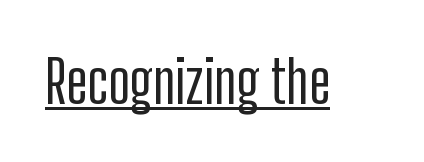
The image shows 59 px condensed sans-serif type, upright; set normal letter spacing, underlined; low stroke contrast and a medium x-height.
